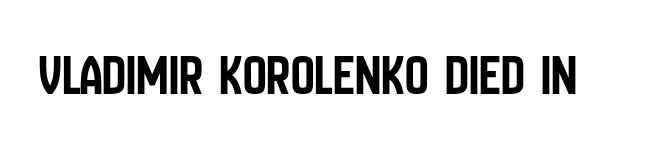
Each letter keeps its own natural width here, so spacing adapts to shape. Decoration check: the copy has no underline. In terms of posture, this sample is upright. The type family on display is of the sans-serif kind. Inter-character spacing is left at the font's built-in metrics.
